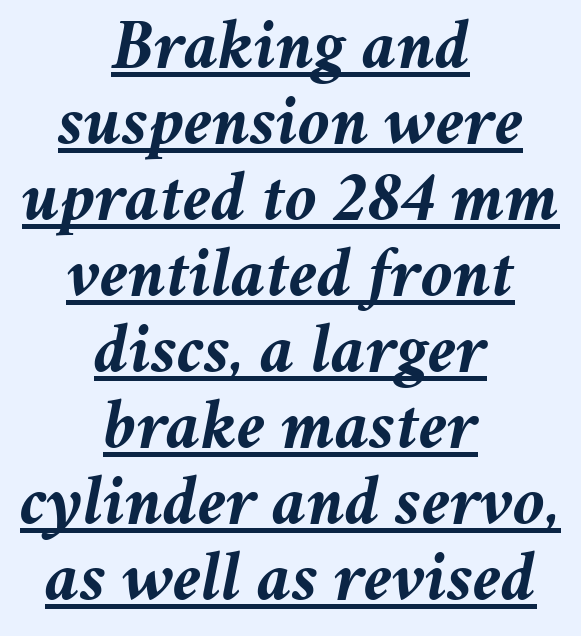
{"italic": "yes", "lean": "right", "slant_degrees": 11, "bold": "yes", "weight": "semibold", "width": "normal", "stroke_contrast": "medium", "x_height": "medium", "monospaced": "no", "underline": "yes", "align": "center", "line_spacing": "tight", "line_spacing_ratio": 1.07, "letter_spacing": "normal", "letter_spacing_em": 0.0, "glyph_px": 71}
